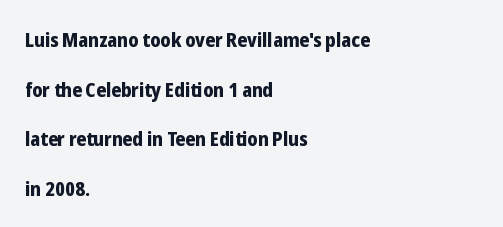
The baseline area is clear. How heavy is the stroke? Heavy — this is a bold. Posture: upright roman. Baseline-to-baseline distance is far greater than the letter height.
